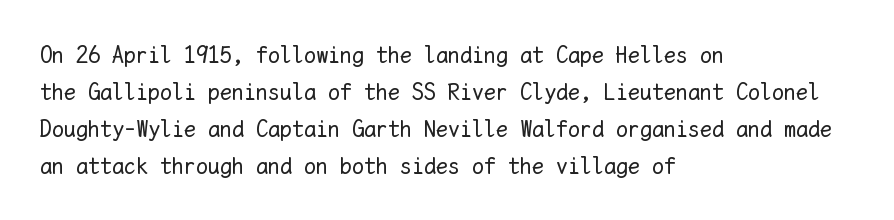
Q: Is the text bold? A: No.
Q: Is the text italic (slanted)? A: No, it is upright.
Q: Is the text underlined? A: No.
Q: How is the paragraph aligned? A: Left-aligned.
Q: Is the spacing between letters normal or unusually wide? A: Normal.
Q: Is the spacing between lines tight, normal or loose? A: Normal.
